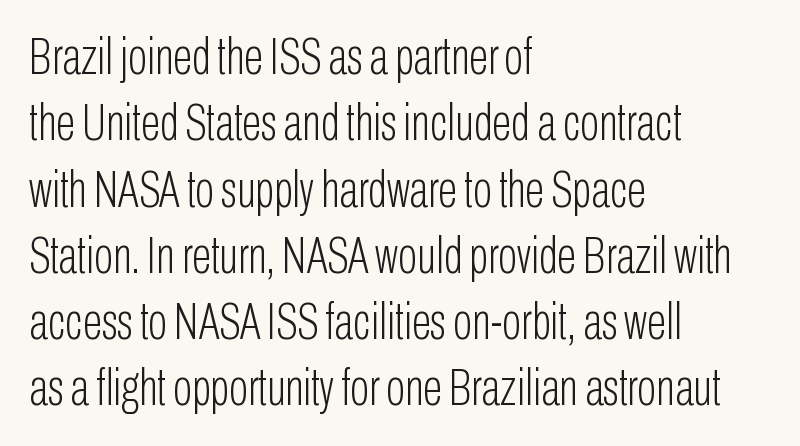
The image shows 51 px light, condensed sans-serif type, upright; set left-aligned, normal line spacing (1.3x), normal letter spacing, not underlined; low stroke contrast and a medium x-height.
